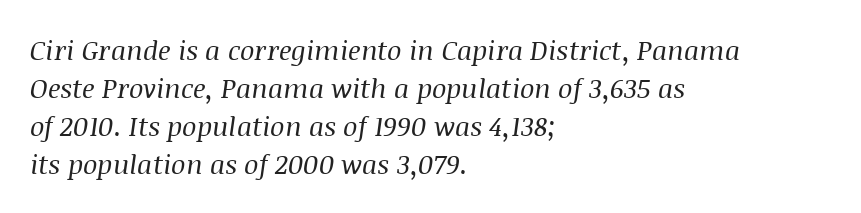
The area under the type is left untouched. Is the stroke heavy? The answer is a plain regular-or-lighter. Slant detected: the letters are inclined. Letter spacing: default. Normally led — the rows are evenly, conventionally spaced. The text block is weighted toward the left margin, trailing off unevenly rightward.
